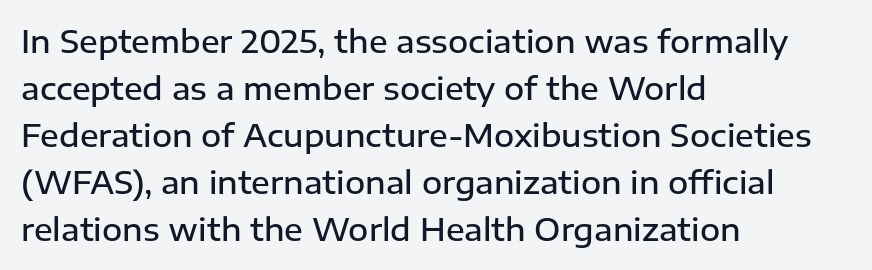
Observe the absence of serifs on each vertical stroke in this sample. Look at the tracking — it's just the regular setting, nothing added. A bit beefed up — I'd call it semibold rather than bold. Alignment: flush left.
